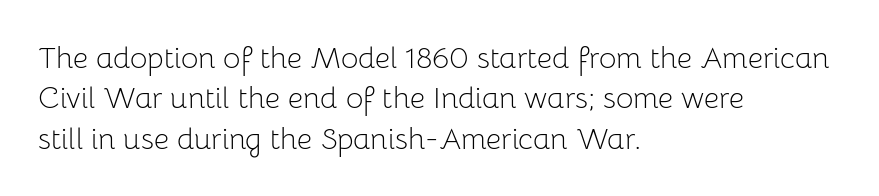
The image shows 30 px light sans-serif type, upright; set left-aligned, normal line spacing (1.35x), normal letter spacing, not underlined; low stroke contrast and a medium x-height.
